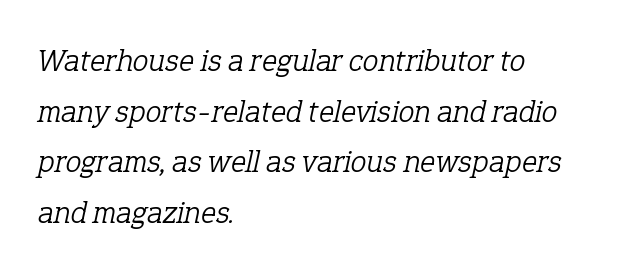
The text was rendered using a seriffed face with decorative stroke endings. Evenly set lines give the paragraph a standard silhouette. The passage shown has conventional tracking throughout. The ragged edge is on the right, which tells us the setting is flush left. Anything drawn beneath the words? Only blank space.
